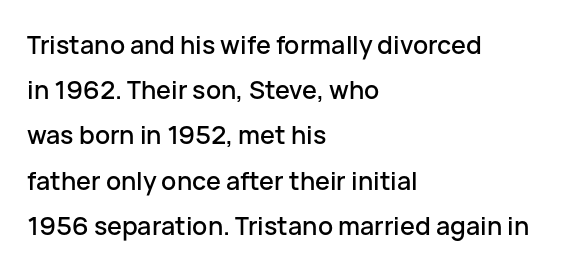
The gap between lines stays unmarked. There is no visible air inserted between adjacent glyphs. Casual observation: everything's shoved over to the left. Nope, not italic — everything's standing straight.
